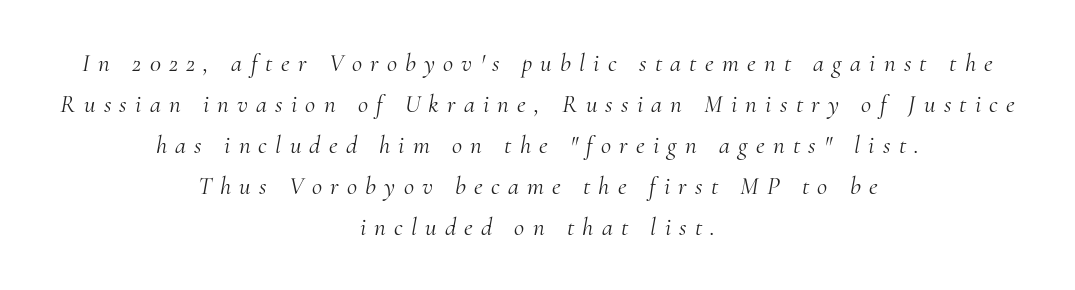
{"italic": "yes", "lean": "right", "slant_degrees": 10, "bold": "no", "underline": "no", "align": "center", "line_spacing": "normal", "line_spacing_ratio": 1.64, "letter_spacing": "wide", "letter_spacing_em": 0.33, "glyph_px": 25}
